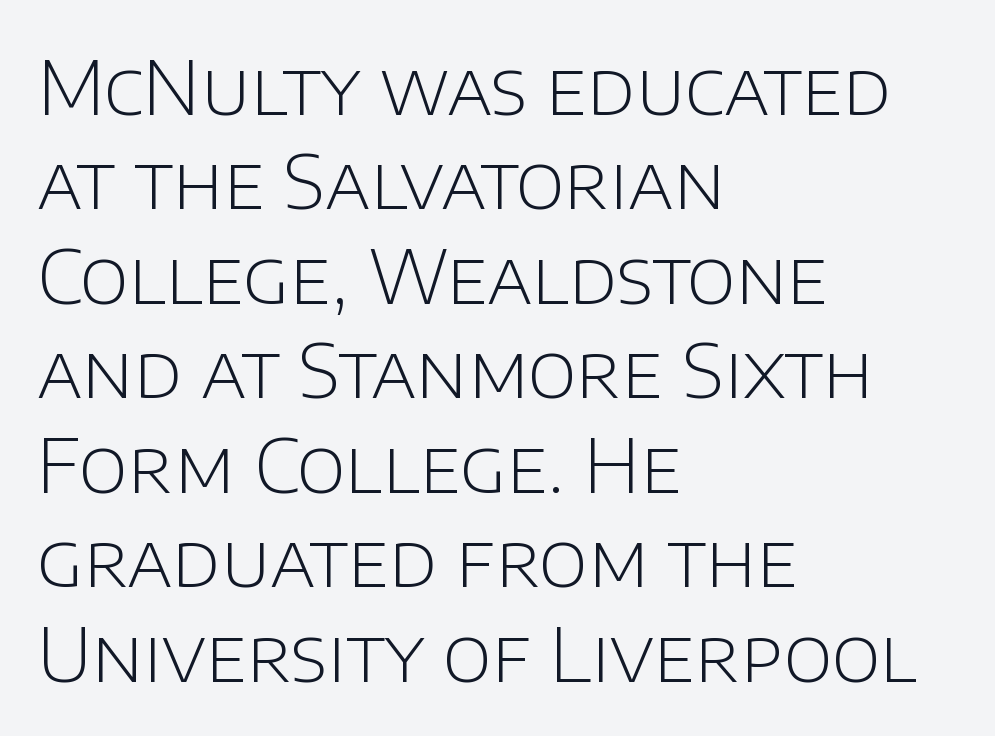
{"serif": "no", "italic": "no", "bold": "no", "weight": "light", "width": "normal", "stroke_contrast": "low", "x_height": "large", "monospaced": "no", "underline": "no", "align": "left", "line_spacing": "normal", "line_spacing_ratio": 1.26, "letter_spacing": "normal", "letter_spacing_em": 0.0, "glyph_px": 75}
